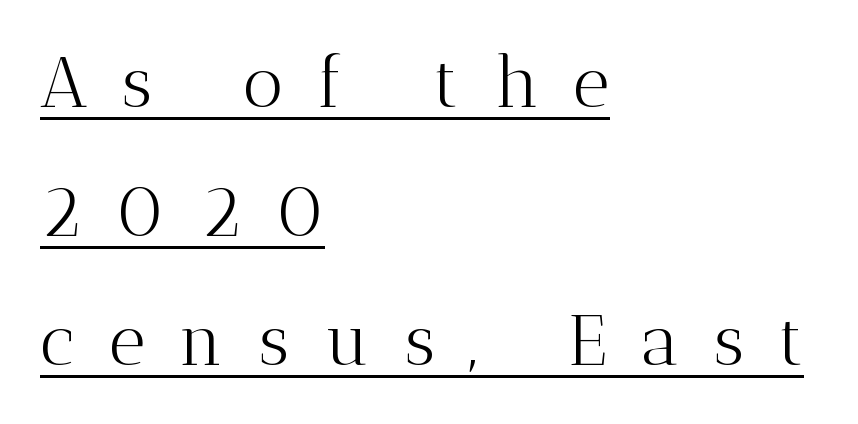
The image shows 71 px light serif type, upright; set left-aligned, line spacing 1.82x, unusually wide letter spacing (+0.49 em), underlined; medium stroke contrast and a medium x-height.
